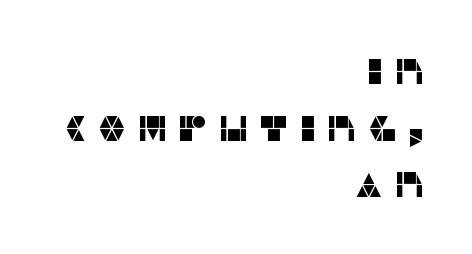
The image shows 36 px sans-serif type, upright; set right-aligned, normal line spacing (1.57x), unusually wide letter spacing (+0.28 em), not underlined; low stroke contrast and a large x-height.
